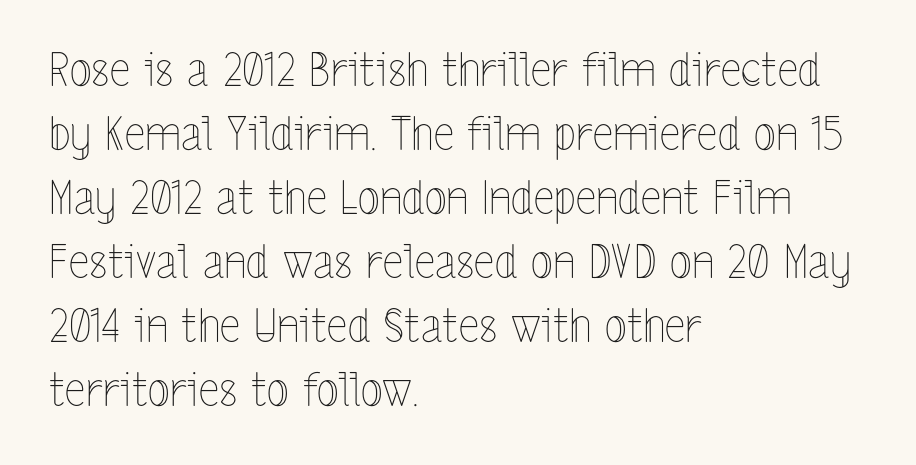
The image shows 46 px thin, condensed type, upright; set left-aligned, normal line spacing (1.39x), normal letter spacing, not underlined; a medium x-height.
